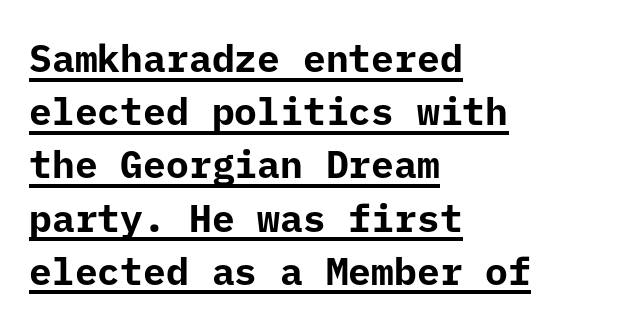
Q: Is the text bold? A: Yes.
Q: Is the text italic (slanted)? A: No, it is upright.
Q: Is the typeface a serif or a sans-serif typeface? A: Sans-serif.
Q: Is the text underlined? A: Yes.
Q: How is the paragraph aligned? A: Left-aligned.
Q: Is the spacing between letters normal or unusually wide? A: Normal.
Q: Is the spacing between lines tight, normal or loose? A: Normal.
Q: Width (condensed, normal, or wide)? A: Normal.
Q: Stroke contrast? A: Low.
Q: x-height? A: Medium.
